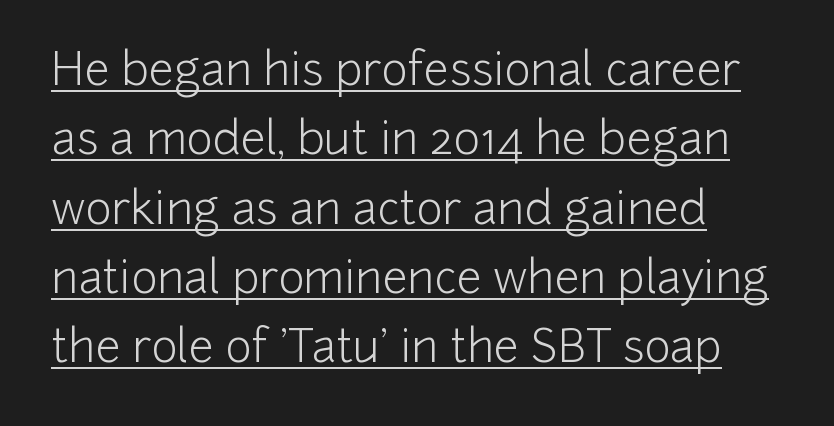
The image shows 45 px light sans-serif type, upright; set left-aligned, normal line spacing (1.54x), normal letter spacing, underlined; low stroke contrast and a medium x-height.
